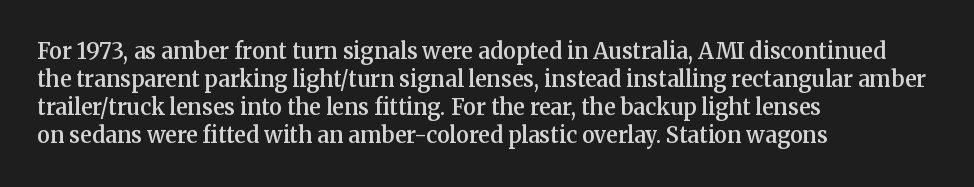
Q: Is the text bold? A: Semi-bold.
Q: Is the text italic (slanted)? A: No, it is upright.
Q: Is the text underlined? A: No.
Q: How is the paragraph aligned? A: Left-aligned.
Q: Is the spacing between letters normal or unusually wide? A: Normal.
Q: Is the spacing between lines tight, normal or loose? A: Normal.
